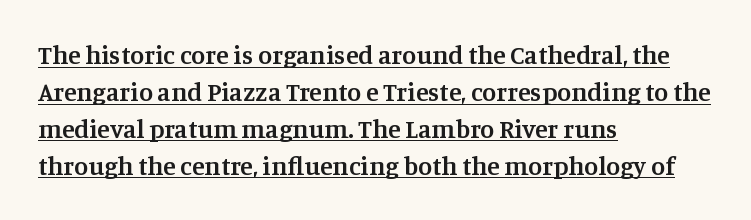
Q: Is the text bold? A: Semi-bold.
Q: Is the text italic (slanted)? A: No, it is upright.
Q: Is the text underlined? A: Yes.
Q: How is the paragraph aligned? A: Left-aligned.
Q: Is the spacing between letters normal or unusually wide? A: Normal.
Q: Is the spacing between lines tight, normal or loose? A: Normal.
